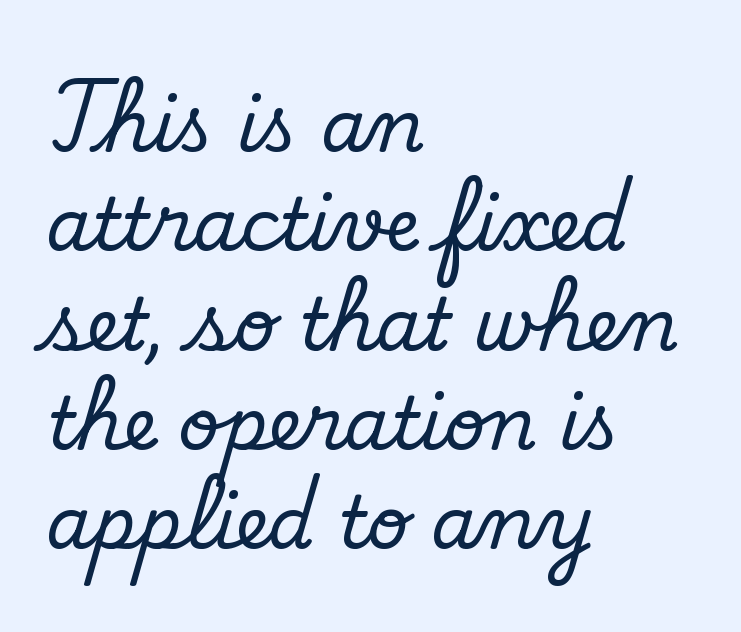
Q: Is the text italic (slanted)? A: Yes.
Q: Is the typeface a serif or a sans-serif typeface? A: Serif.
Q: Is the text underlined? A: No.
Q: How is the paragraph aligned? A: Left-aligned.
Q: Is the spacing between letters normal or unusually wide? A: Normal.
Q: Is the spacing between lines tight, normal or loose? A: Normal.
Q: Width (condensed, normal, or wide)? A: Normal.
Q: Stroke contrast? A: Low.
Q: x-height? A: Small.
Q: Monospaced? A: No.
